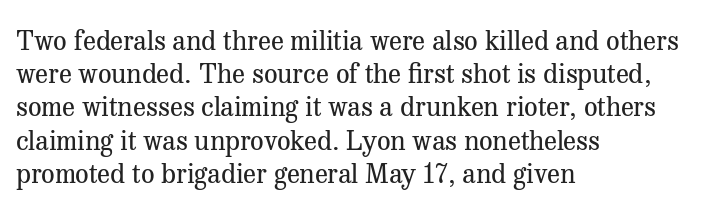
The image shows 27 px text type, upright; set left-aligned, line spacing 1.23x, normal letter spacing, not underlined.
